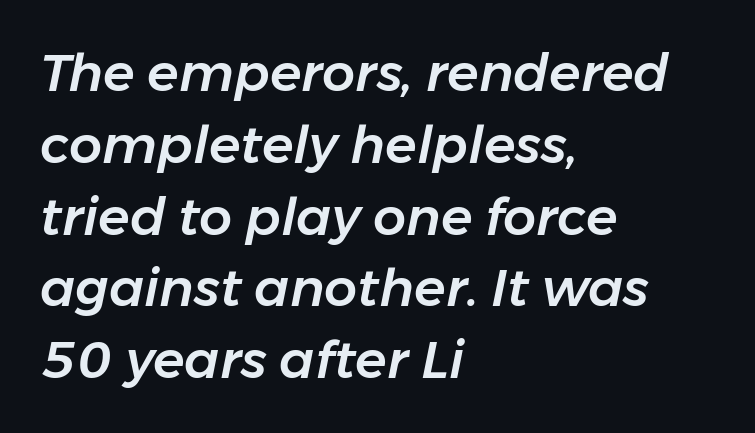
{"italic": "yes", "lean": "right", "slant_degrees": 11, "width": "normal", "stroke_contrast": "low", "x_height": "medium", "monospaced": "no", "underline": "no", "align": "left", "line_spacing": "normal", "line_spacing_ratio": 1.38, "letter_spacing": "normal", "letter_spacing_em": 0.0, "glyph_px": 52}
